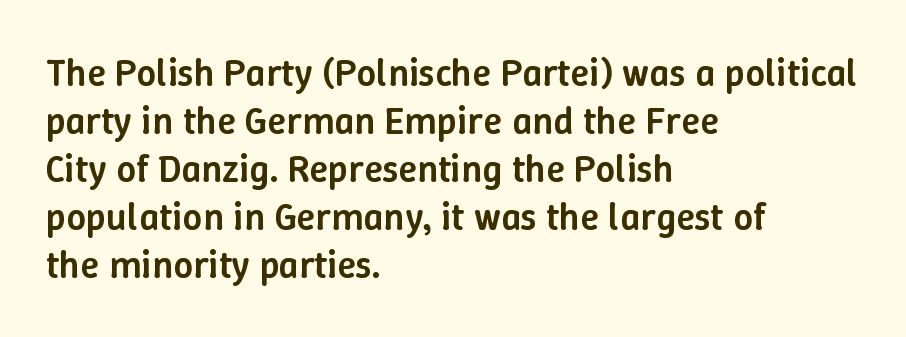
Q: Is the text bold? A: Semi-bold.
Q: Is the text italic (slanted)? A: No, it is upright.
Q: Is the text underlined? A: No.
Q: How is the paragraph aligned? A: Left-aligned.
Q: Is the spacing between letters normal or unusually wide? A: Normal.
Q: Width (condensed, normal, or wide)? A: Normal.
Q: Stroke contrast? A: Low.
Q: x-height? A: Medium.
Q: Monospaced? A: No.
